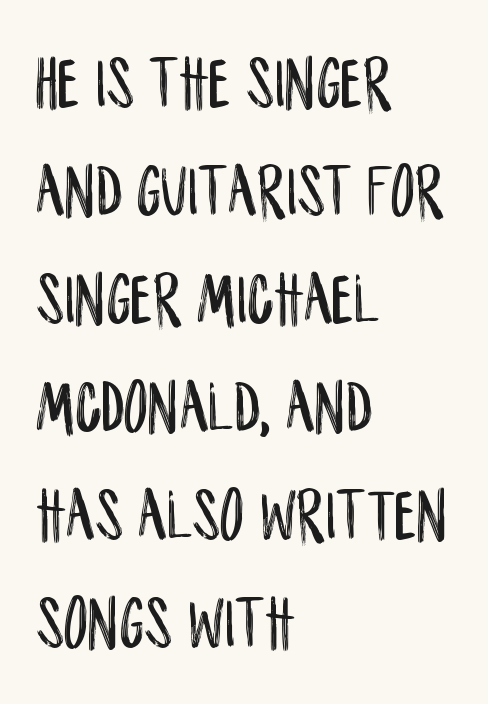
{"serif": "no", "italic": "no", "width": "condensed", "stroke_contrast": "low", "x_height": "large", "monospaced": "no", "underline": "no", "align": "left", "line_spacing": "normal", "line_spacing_ratio": 1.42, "letter_spacing": "normal", "letter_spacing_em": 0.0, "glyph_px": 76}
